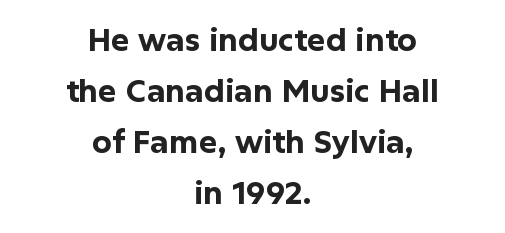
Q: Is the text bold? A: Yes.
Q: Is the text italic (slanted)? A: No, it is upright.
Q: Is the typeface a serif or a sans-serif typeface? A: Sans-serif.
Q: Is the text underlined? A: No.
Q: How is the paragraph aligned? A: Centered.
Q: Is the spacing between letters normal or unusually wide? A: Normal.
Q: Is the spacing between lines tight, normal or loose? A: Normal.
Q: Width (condensed, normal, or wide)? A: Normal.
Q: Stroke contrast? A: Low.
Q: x-height? A: Medium.
Q: Monospaced? A: No.
